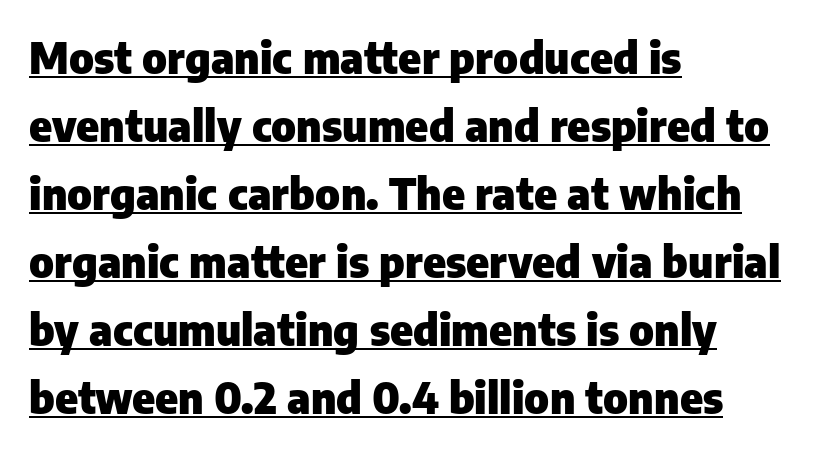
{"serif": "no", "italic": "no", "bold": "yes", "weight": "heavy", "width": "normal", "stroke_contrast": "low", "x_height": "medium", "monospaced": "no", "underline": "yes", "align": "left", "line_spacing": "normal", "line_spacing_ratio": 1.58, "letter_spacing": "normal", "letter_spacing_em": 0.0, "glyph_px": 43}
